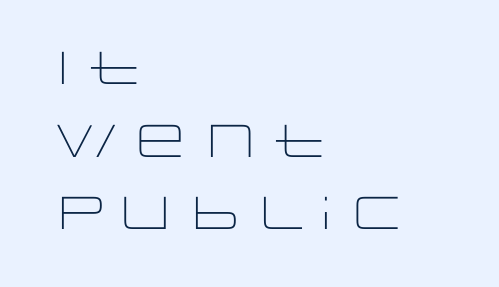
Between one letter and the next there's only the usual sliver of space. Note: no serifs on the glyphs. The rendering uses natural spacing where letterforms have individual widths. The passage shown is not underscored anywhere. Heaviness? Minimal to ordinary, like unemphasized prose. When letters stand straight like this, we call the style roman or upright.
